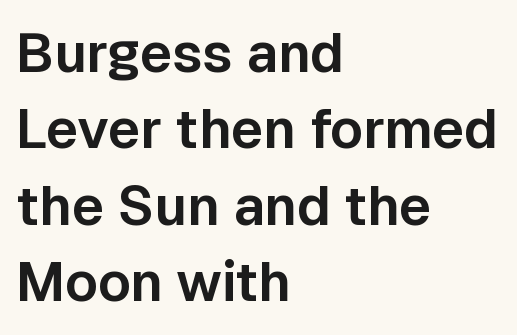
Q: Is the text italic (slanted)? A: No, it is upright.
Q: Is the typeface a serif or a sans-serif typeface? A: Sans-serif.
Q: Is the text underlined? A: No.
Q: How is the paragraph aligned? A: Left-aligned.
Q: Is the spacing between letters normal or unusually wide? A: Normal.
Q: Is the spacing between lines tight, normal or loose? A: Normal.
Q: Width (condensed, normal, or wide)? A: Normal.
Q: Stroke contrast? A: Low.
Q: x-height? A: Medium.
Q: Monospaced? A: No.
